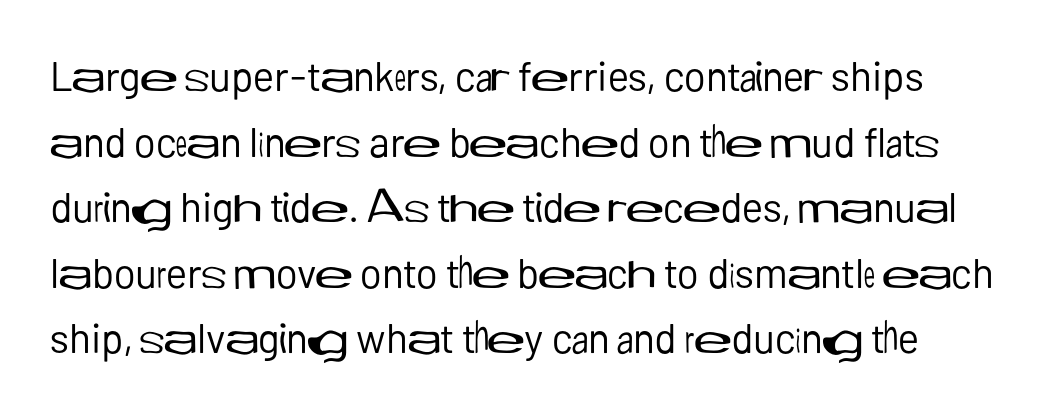
The image shows 41 px regular-weight sans-serif type, upright; set normal line spacing (1.6x), normal letter spacing, not underlined; low stroke contrast and a medium x-height.
